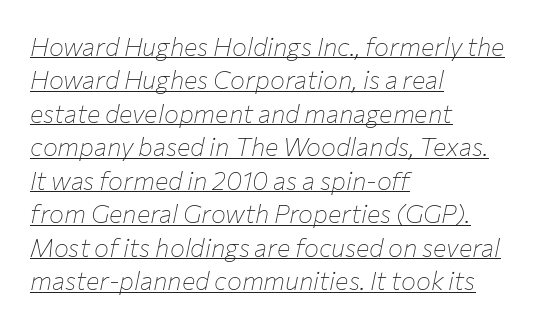
The image shows 25 px text type, italic (leaning right); set left-aligned, normal line spacing (1.34x), normal letter spacing, underlined.
